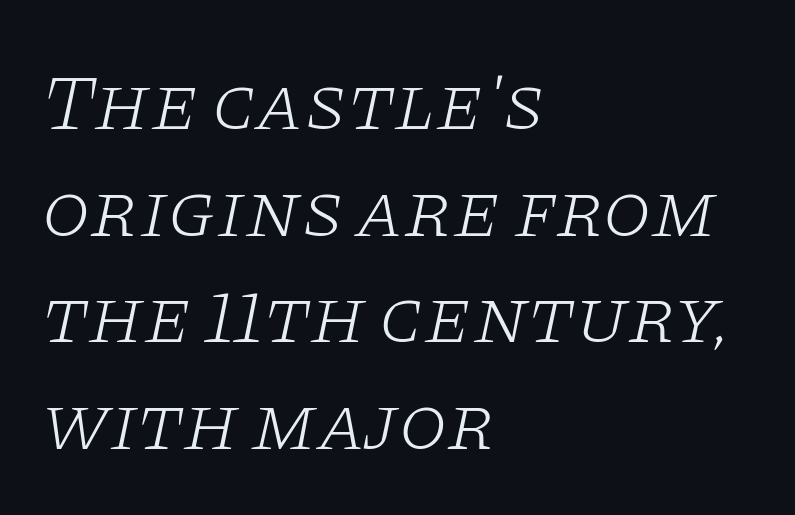
The image shows 79 px light, wide serif type, italic (leaning right); set left-aligned, normal line spacing (1.35x), normal letter spacing, not underlined; low stroke contrast and a large x-height.
